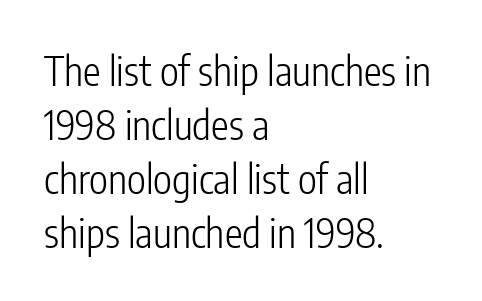
The image shows 40 px light, condensed sans-serif type, upright; set left-aligned, normal line spacing (1.35x), normal letter spacing, not underlined; low stroke contrast and a medium x-height.
